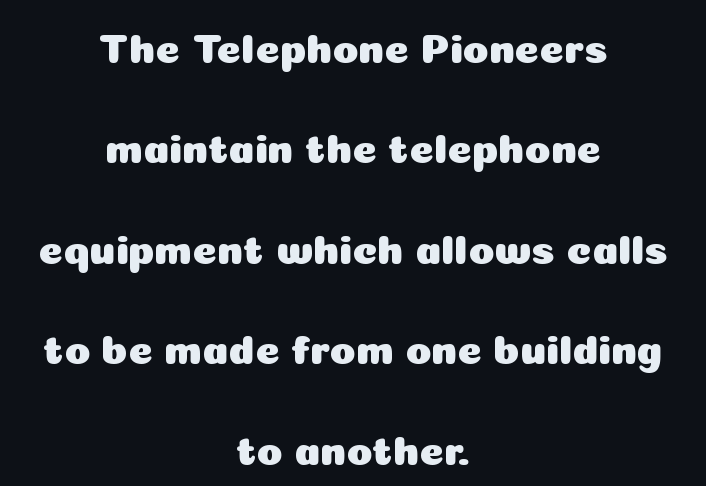
The image shows 42 px sans-serif type, upright; set centered, loose line spacing (2.39x), normal letter spacing, not underlined; low stroke contrast and a medium x-height.
